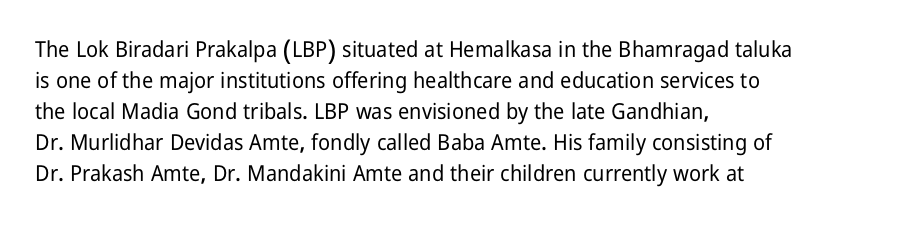
{"italic": "no", "underline": "no", "align": "left", "line_spacing": "normal", "line_spacing_ratio": 1.41, "letter_spacing": "normal", "letter_spacing_em": 0.0, "glyph_px": 22}
